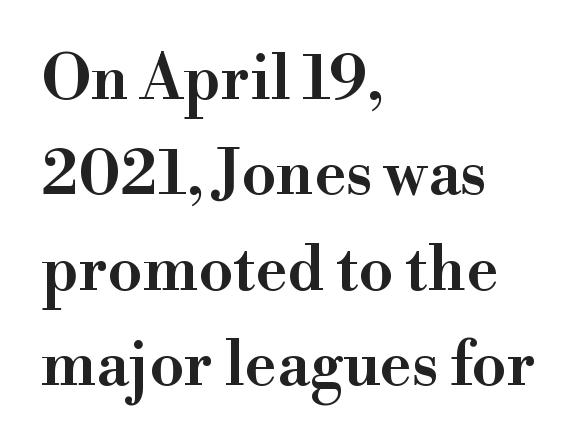
The image shows 62 px semibold serif type, upright; set left-aligned, normal line spacing (1.54x), normal letter spacing, not underlined; high stroke contrast and a small x-height.
